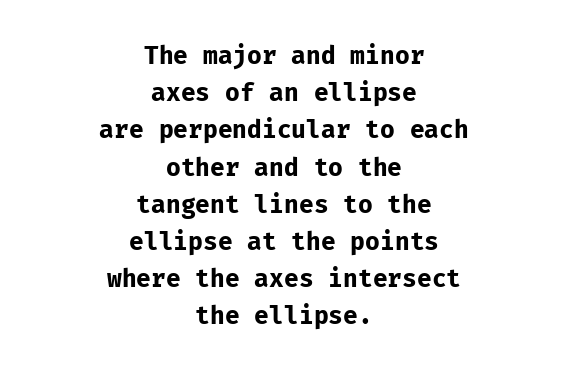
Q: Is the text bold? A: Yes.
Q: Is the text italic (slanted)? A: No, it is upright.
Q: Is the text underlined? A: No.
Q: How is the paragraph aligned? A: Centered.
Q: Is the spacing between letters normal or unusually wide? A: Normal.
Q: Is the spacing between lines tight, normal or loose? A: Normal.
